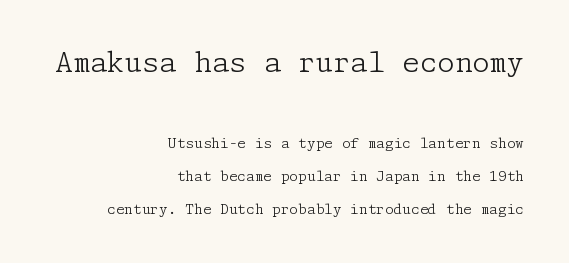
{"serif": "yes", "italic": "no", "bold": "no", "weight": "light", "width": "normal", "stroke_contrast": "low", "x_height": "medium", "underline": "no", "align": "right", "line_spacing": "loose", "line_spacing_ratio": 2.37, "letter_spacing": "normal", "letter_spacing_em": 0.0, "larger_block": "first", "size_ratio": 2.0, "glyph_px": 28}
